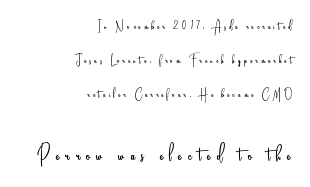
{"bold": "no", "underline": "no", "align": "right", "line_spacing": "loose", "line_spacing_ratio": 2.44, "letter_spacing": "wide", "letter_spacing_em": 0.24, "larger_block": "second", "size_ratio": 1.86, "glyph_px": 26}
